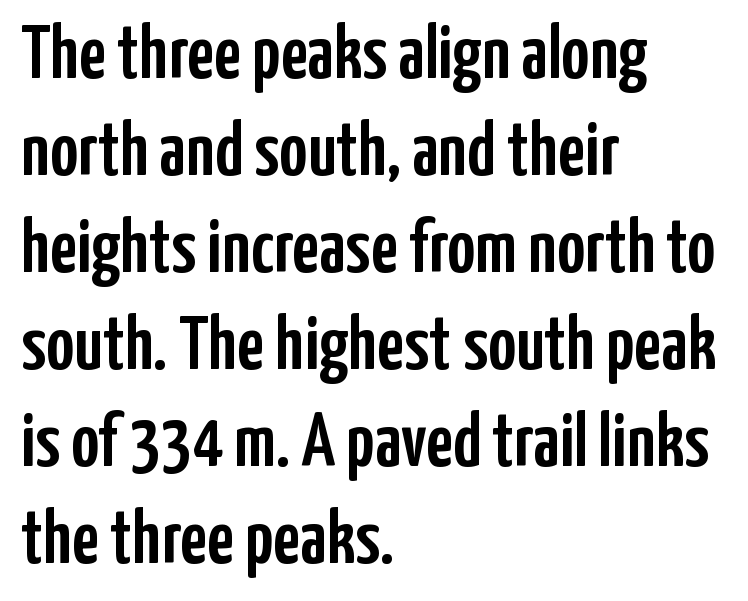
The image shows 77 px condensed sans-serif type, upright; set left-aligned, normal line spacing (1.26x), normal letter spacing, not underlined; low stroke contrast and a medium x-height.
